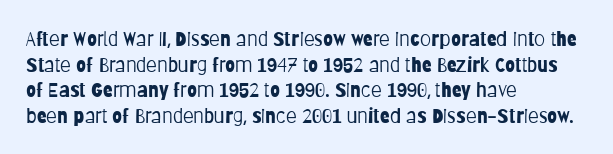
The weight would be labelled regular, book, light, or lighter still. Tall strokes in this sample are plumb rather than angled. These lines stack with their left ends in a neat column. Unmarked baselines from the first word to the last. Regular leading. A typesetter would call this zero additional tracking.
